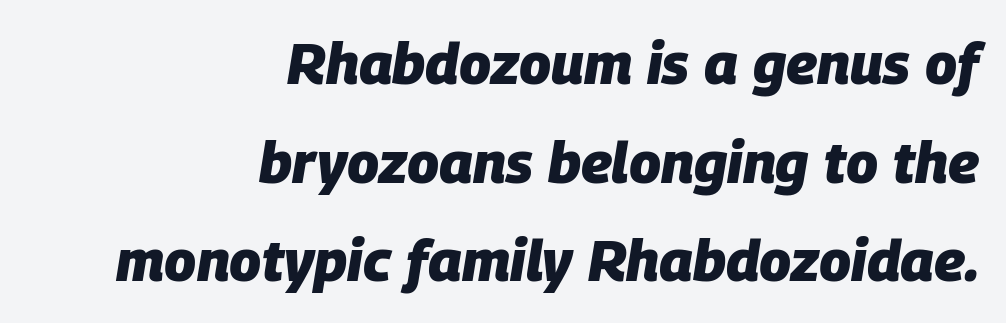
The image shows 58 px heavy type, italic (leaning right); set right-aligned, normal line spacing (1.7x), normal letter spacing, not underlined; low stroke contrast and a large x-height.
